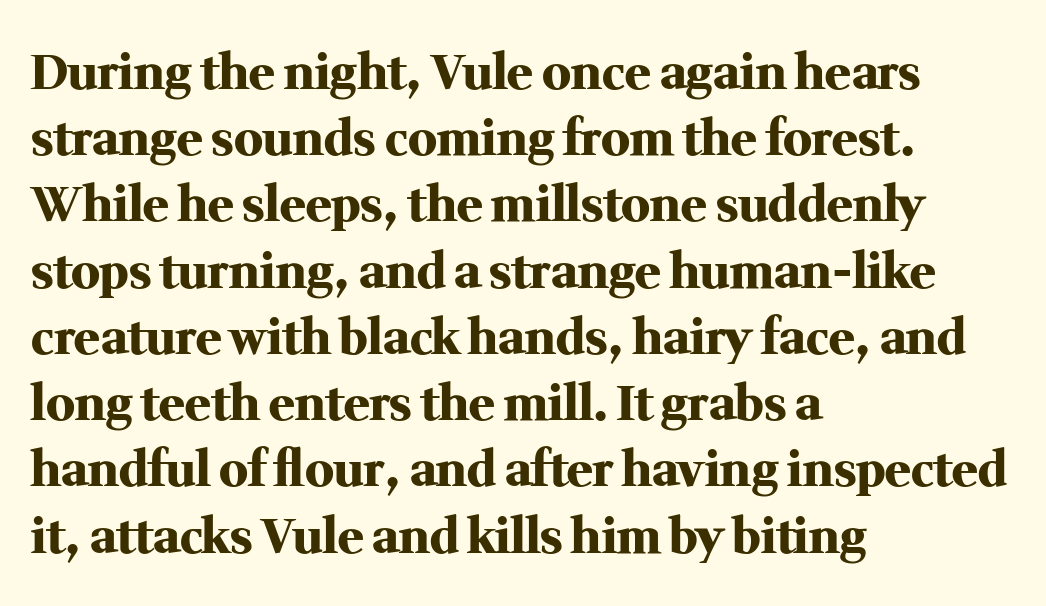
{"serif": "yes", "italic": "no", "bold": "yes", "weight": "heavy", "width": "normal", "stroke_contrast": "medium", "x_height": "medium", "monospaced": "no", "underline": "no", "align": "left", "line_spacing": "normal", "line_spacing_ratio": 1.38, "letter_spacing": "normal", "letter_spacing_em": 0.0, "glyph_px": 48}
